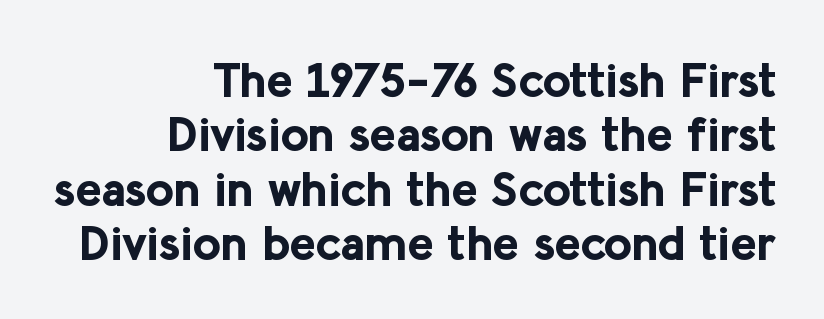
The image shows 49 px bold sans-serif type, upright; set right-aligned, tight line spacing (1.11x), normal letter spacing, not underlined; low stroke contrast and a medium x-height.
